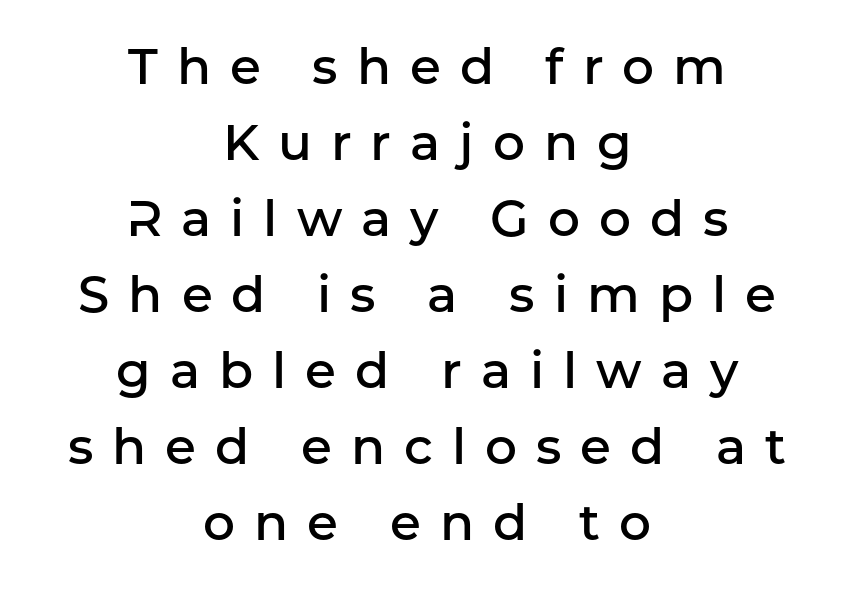
Stroke terminals: plain, sans-serif. Descenders hang freely into open space. These lines are rendered in a variable-pitch font. A semibold gives these letters moderate extra thickness, short of bold. Vertical strokes here are truly vertical.
